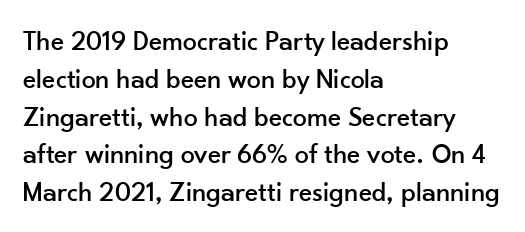
The image shows 28 px sans-serif type, upright; set left-aligned, normal line spacing (1.35x), normal letter spacing, not underlined; low stroke contrast and a small x-height.
